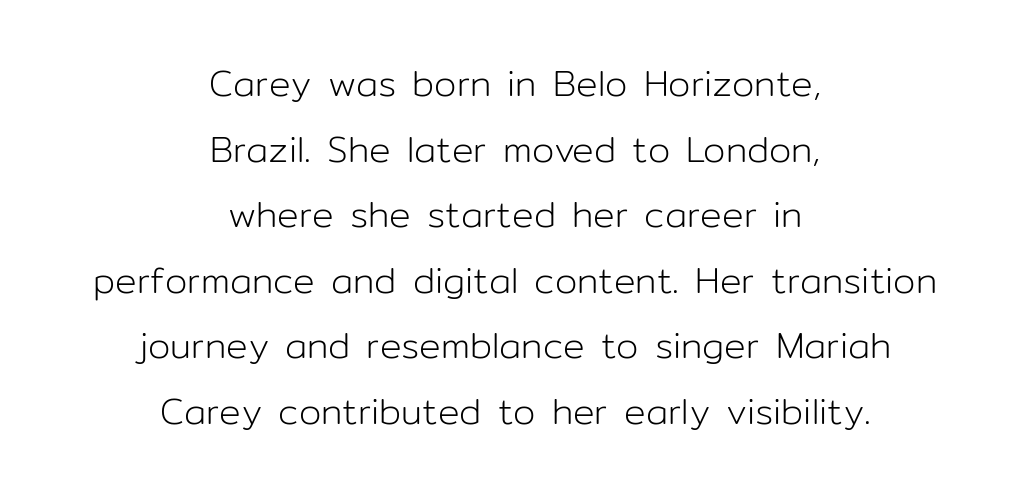
{"serif": "no", "italic": "no", "bold": "no", "weight": "light", "width": "normal", "stroke_contrast": "low", "x_height": "medium", "monospaced": "no", "underline": "no", "align": "center", "line_spacing_ratio": 1.82, "letter_spacing": "normal", "letter_spacing_em": 0.0, "glyph_px": 36}
